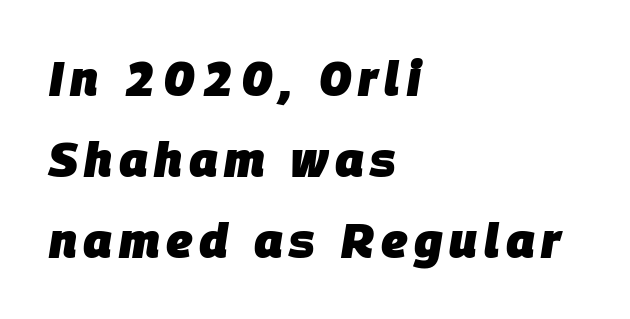
{"italic": "yes", "lean": "right", "slant_degrees": 9, "bold": "yes", "weight": "heavy", "width": "normal", "stroke_contrast": "low", "x_height": "large", "monospaced": "no", "underline": "no", "align": "left", "line_spacing": "normal", "line_spacing_ratio": 1.69, "glyph_px": 48}
